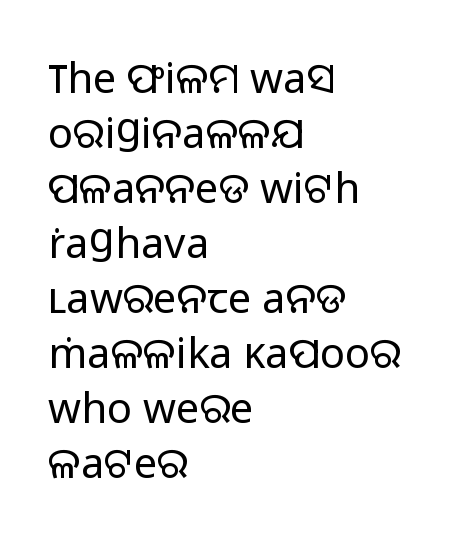
{"serif": "no", "italic": "no", "bold": "no", "weight": "regular", "width": "normal", "stroke_contrast": "low", "x_height": "medium", "monospaced": "no", "underline": "no", "align": "left", "line_spacing": "normal", "line_spacing_ratio": 1.31, "letter_spacing": "normal", "letter_spacing_em": 0.0, "glyph_px": 42}
